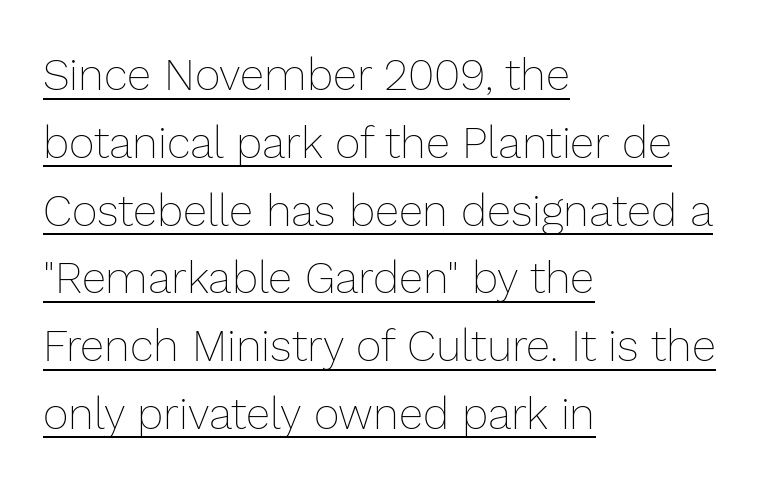
The image shows 44 px thin type, upright; set left-aligned, normal line spacing (1.54x), normal letter spacing, underlined; low stroke contrast and a medium x-height.
